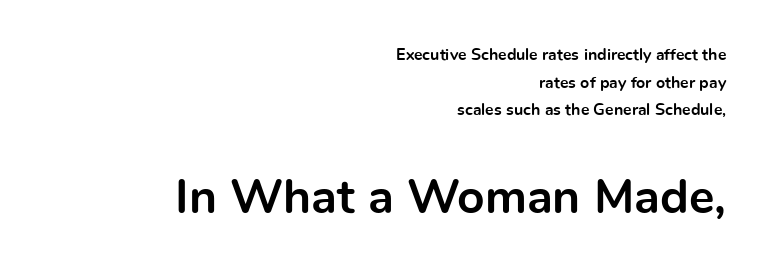
{"serif": "no", "italic": "no", "bold": "yes", "weight": "bold", "width": "normal", "x_height": "medium", "monospaced": "no", "underline": "no", "align": "right", "line_spacing_ratio": 1.72, "letter_spacing": "normal", "letter_spacing_em": 0.0, "larger_block": "second", "size_ratio": 3.0, "glyph_px": 48}
